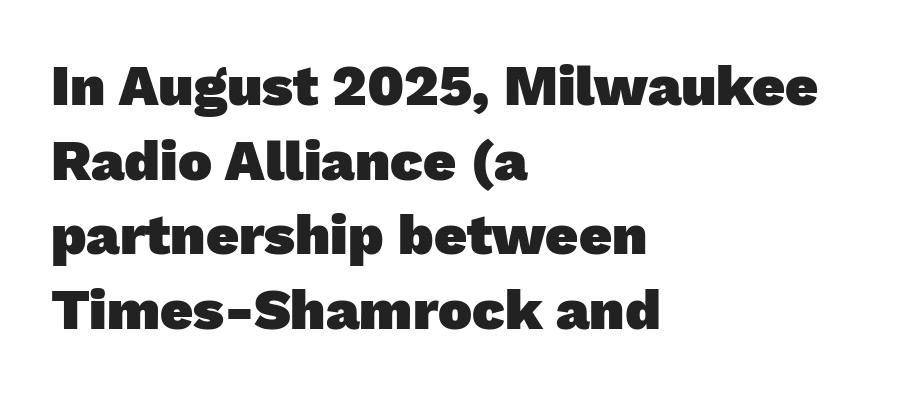
The image shows 57 px heavy sans-serif type; set left-aligned, normal line spacing (1.31x), normal letter spacing, not underlined; low stroke contrast and a medium x-height.
